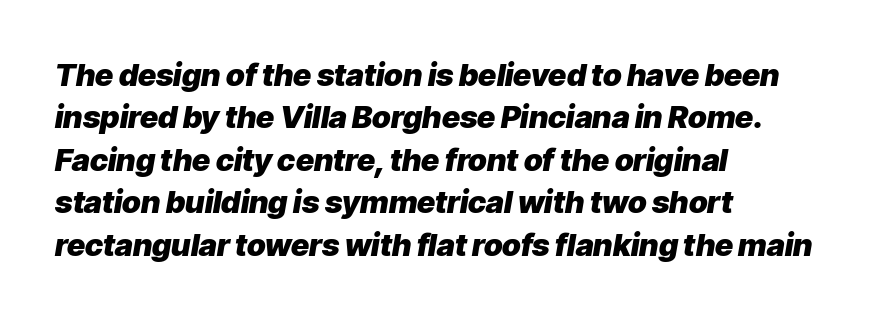
Q: Is the text bold? A: Yes.
Q: Is the text italic (slanted)? A: Yes, it leans right by about 9 degrees.
Q: Is the text underlined? A: No.
Q: How is the paragraph aligned? A: Left-aligned.
Q: Is the spacing between letters normal or unusually wide? A: Normal.
Q: Is the spacing between lines tight, normal or loose? A: Normal.
Q: Width (condensed, normal, or wide)? A: Normal.
Q: Stroke contrast? A: Low.
Q: x-height? A: Medium.
Q: Monospaced? A: No.
